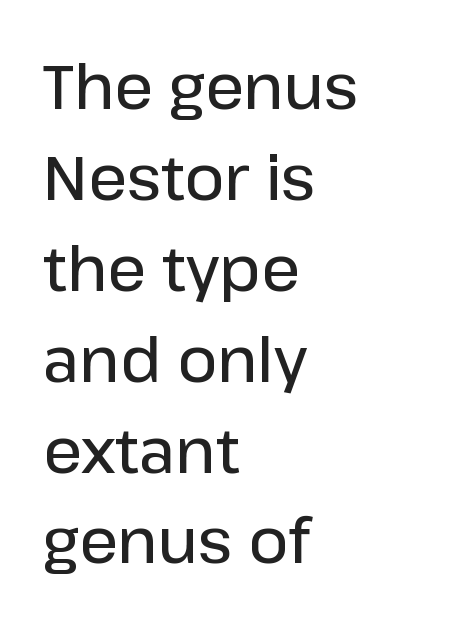
Q: Is the text bold? A: Semi-bold.
Q: Is the text italic (slanted)? A: No, it is upright.
Q: Is the typeface a serif or a sans-serif typeface? A: Sans-serif.
Q: Is the text underlined? A: No.
Q: How is the paragraph aligned? A: Left-aligned.
Q: Is the spacing between letters normal or unusually wide? A: Normal.
Q: Is the spacing between lines tight, normal or loose? A: Normal.
Q: Width (condensed, normal, or wide)? A: Normal.
Q: Stroke contrast? A: Low.
Q: x-height? A: Medium.
Q: Monospaced? A: No.
